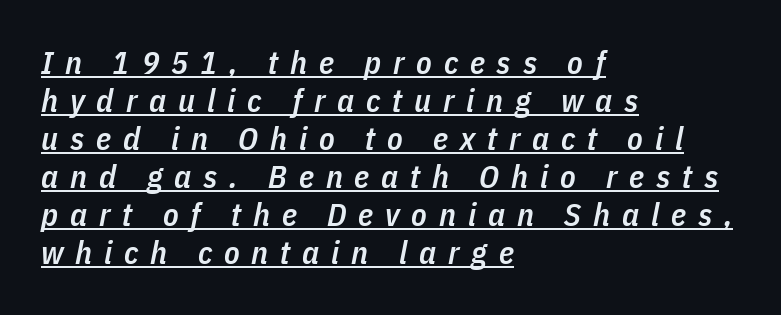
Compared with undecorated copy, this sample adds a rule below the words. This sample has the flowing, uneven cadence of proportional lettering. Weight check: semibold — heavier than regular, not quite bold. Posture: slanted.
